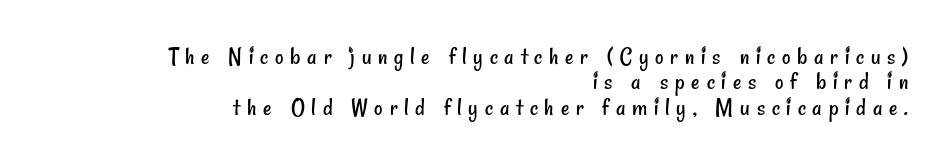
Q: Is the text bold? A: No.
Q: Is the text underlined? A: No.
Q: How is the paragraph aligned? A: Right-aligned.
Q: Is the spacing between letters normal or unusually wide? A: Unusually wide.
Q: Is the spacing between lines tight, normal or loose? A: Tight.
